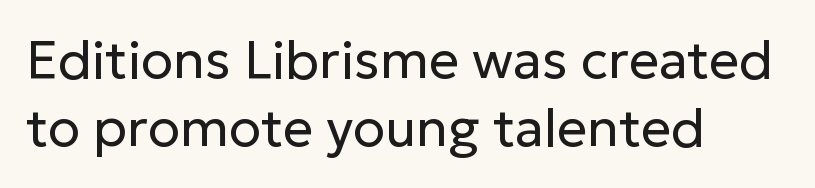
{"serif": "no", "italic": "no", "bold": "no", "weight": "regular", "width": "normal", "stroke_contrast": "low", "x_height": "medium", "monospaced": "no", "underline": "no", "align": "left", "line_spacing": "normal", "line_spacing_ratio": 1.29, "letter_spacing": "normal", "letter_spacing_em": 0.0, "glyph_px": 53}
